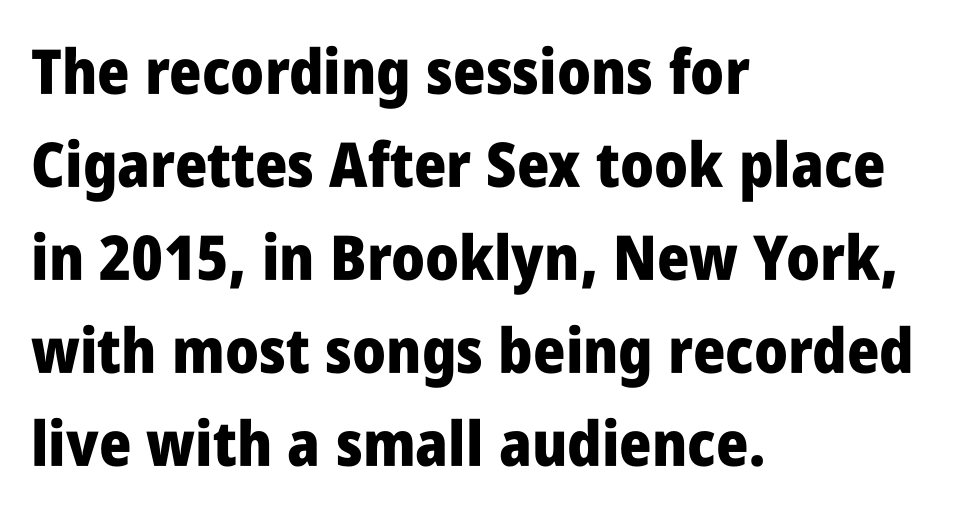
Q: Is the text bold? A: Yes.
Q: Is the text italic (slanted)? A: No, it is upright.
Q: Is the typeface a serif or a sans-serif typeface? A: Sans-serif.
Q: Is the text underlined? A: No.
Q: How is the paragraph aligned? A: Left-aligned.
Q: Is the spacing between letters normal or unusually wide? A: Normal.
Q: Is the spacing between lines tight, normal or loose? A: Normal.
Q: Width (condensed, normal, or wide)? A: Condensed.
Q: Stroke contrast? A: Low.
Q: x-height? A: Large.
Q: Monospaced? A: No.
